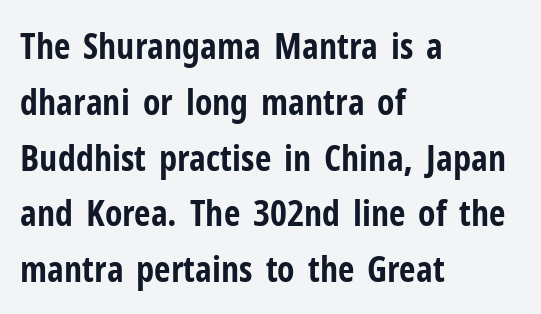
The image shows 36 px bold, condensed sans-serif type, upright; set left-aligned, normal line spacing (1.55x), normal letter spacing, not underlined; low stroke contrast and a medium x-height.
